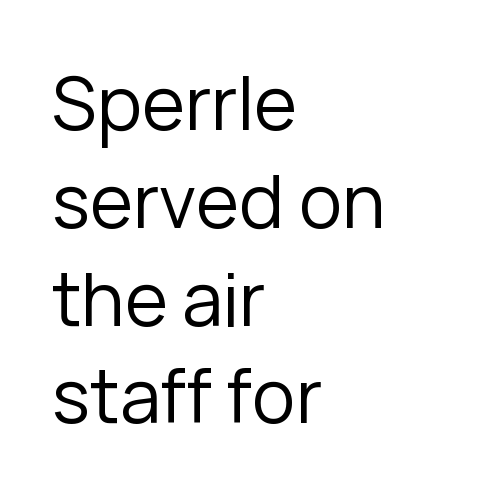
The image shows 73 px regular-weight sans-serif type, upright; set left-aligned, normal line spacing (1.34x), normal letter spacing, not underlined; low stroke contrast and a medium x-height.
